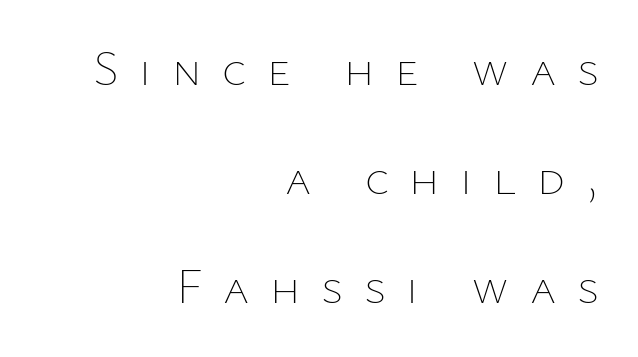
{"italic": "no", "bold": "no", "weight": "thin", "width": "normal", "stroke_contrast": "low", "x_height": "medium", "monospaced": "no", "underline": "no", "align": "right", "line_spacing": "loose", "line_spacing_ratio": 2.18, "letter_spacing": "wide", "letter_spacing_em": 0.41, "glyph_px": 50}
